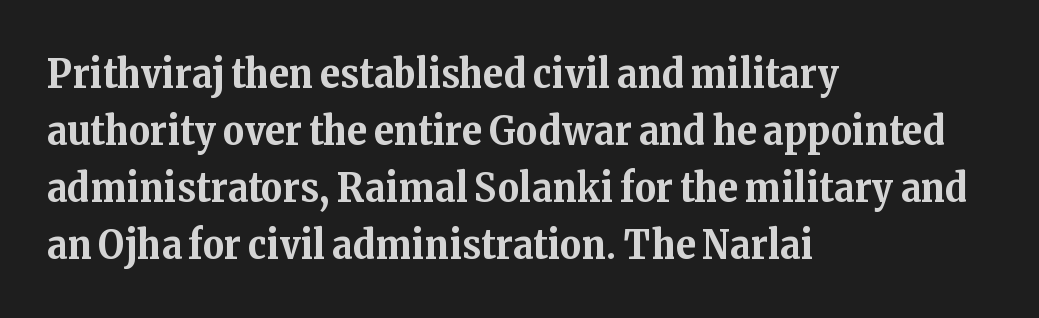
Visually the block forms a straight wall on the left and a jagged coastline on the right. The sample has been set heavy, in full bold. The rendering shows small feet on the letterforms — a serif design. Every stem runs plumb, perpendicular to the baseline. Only glyphs here, with clear space below each row. Spacing verdict: proportional, widths tailored to each character.
